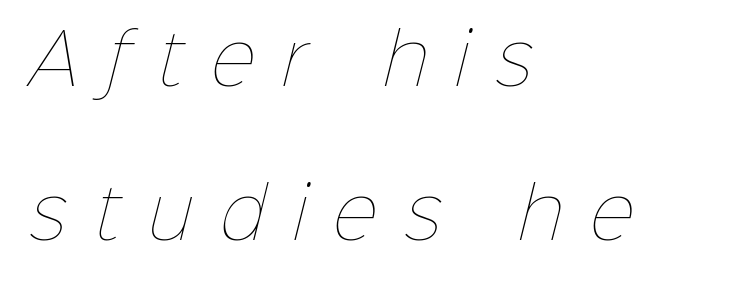
Is this a fixed-width face? No — the glyphs have proportional, varying widths. The leading is generous, giving the passage an open texture. The horizontal fit of the characters is loose and conspicuously gappy. The rendering anchors every line to the left-hand side. Bold? No — there's no thickening of the strokes.
